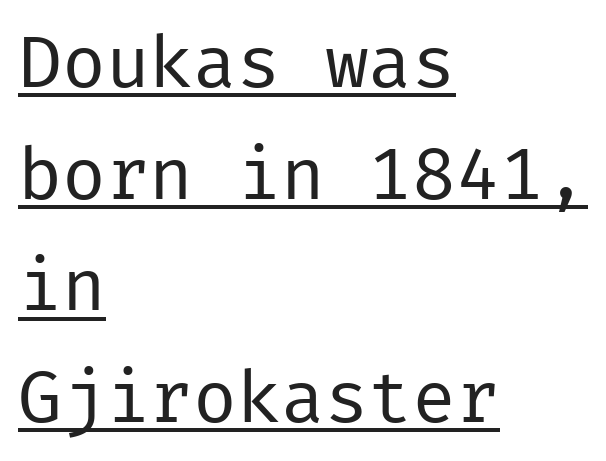
The image shows 73 px regular-weight sans-serif type, upright; set left-aligned, normal line spacing (1.53x), normal letter spacing, underlined; low stroke contrast and a medium x-height.
